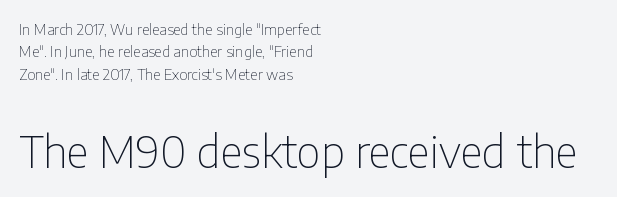
Baseline-to-baseline distance is the conventional proportion of letter height. Characters remain perfectly vertical along every line. The typeface has the unassuming heft of standard copy or less. The space directly below the letters is spotless.
